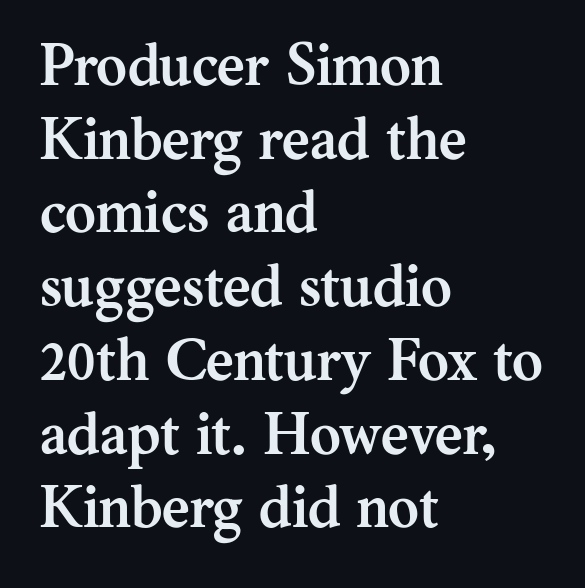
The image shows 59 px semibold serif type, upright; set left-aligned, normal line spacing (1.25x), normal letter spacing, not underlined; medium stroke contrast and a medium x-height.
